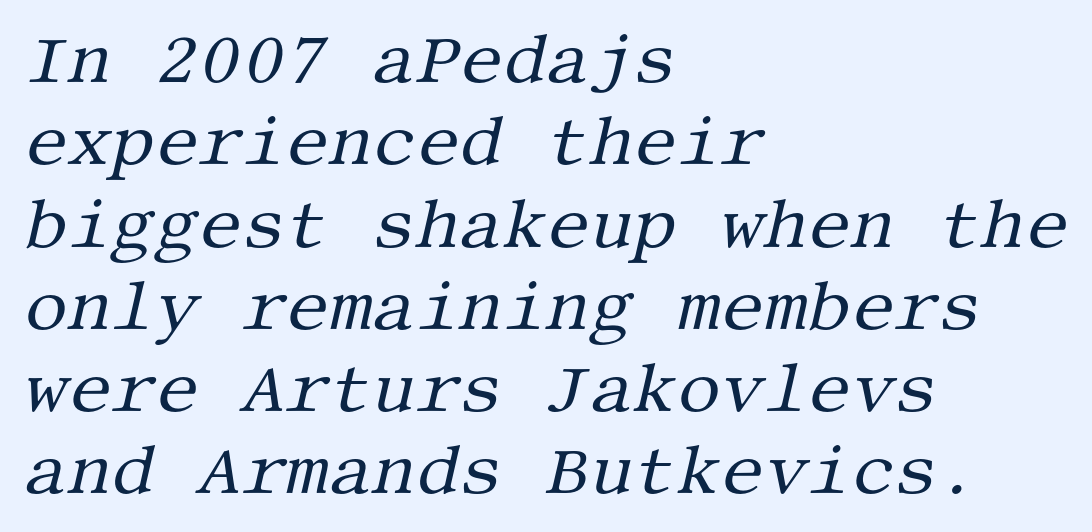
{"serif": "yes", "italic": "yes", "lean": "right", "slant_degrees": 13, "bold": "no", "weight": "regular", "width": "normal", "stroke_contrast": "medium", "x_height": "large", "underline": "no", "align": "left", "line_spacing_ratio": 1.21, "letter_spacing": "normal", "letter_spacing_em": 0.0, "glyph_px": 68}
